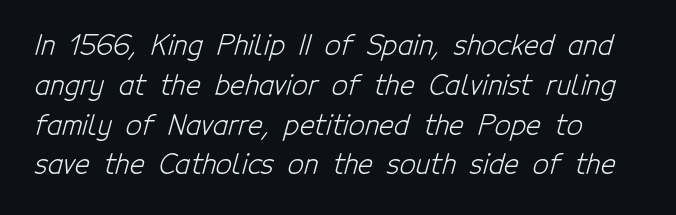
{"serif": "no", "bold": "no", "weight": "light", "width": "condensed", "stroke_contrast": "low", "x_height": "medium", "monospaced": "no", "underline": "no", "align": "left", "line_spacing": "normal", "line_spacing_ratio": 1.42, "letter_spacing": "normal", "letter_spacing_em": 0.0, "glyph_px": 28}
